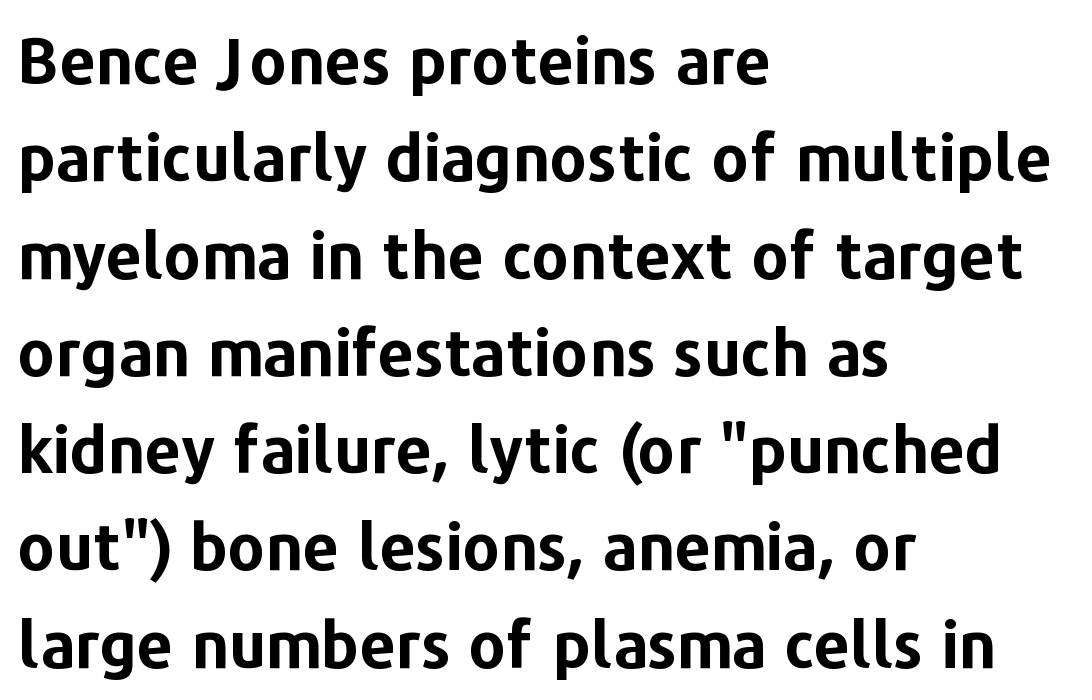
Q: Is the text bold? A: Yes.
Q: Is the text italic (slanted)? A: No, it is upright.
Q: Is the typeface a serif or a sans-serif typeface? A: Sans-serif.
Q: Is the text underlined? A: No.
Q: How is the paragraph aligned? A: Left-aligned.
Q: Is the spacing between letters normal or unusually wide? A: Normal.
Q: Is the spacing between lines tight, normal or loose? A: Normal.
Q: Width (condensed, normal, or wide)? A: Normal.
Q: Stroke contrast? A: Low.
Q: x-height? A: Medium.
Q: Monospaced? A: No.
